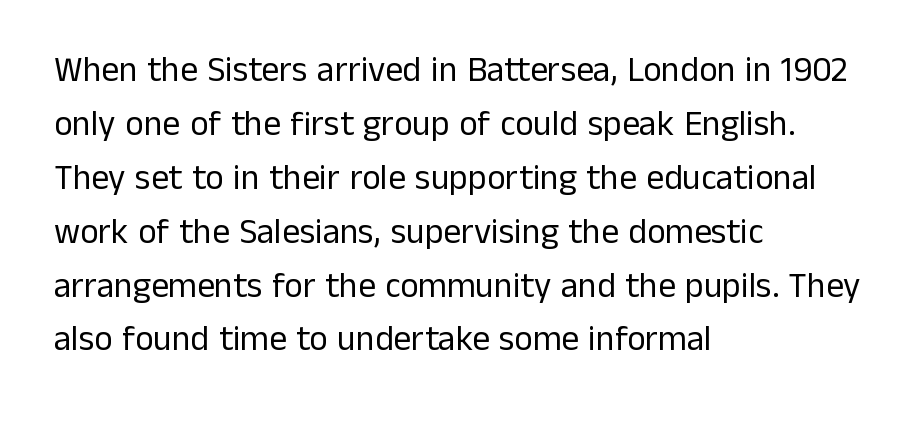
The image shows 35 px regular-weight sans-serif type, upright; set left-aligned, normal line spacing (1.54x), normal letter spacing, not underlined; low stroke contrast and a medium x-height.
